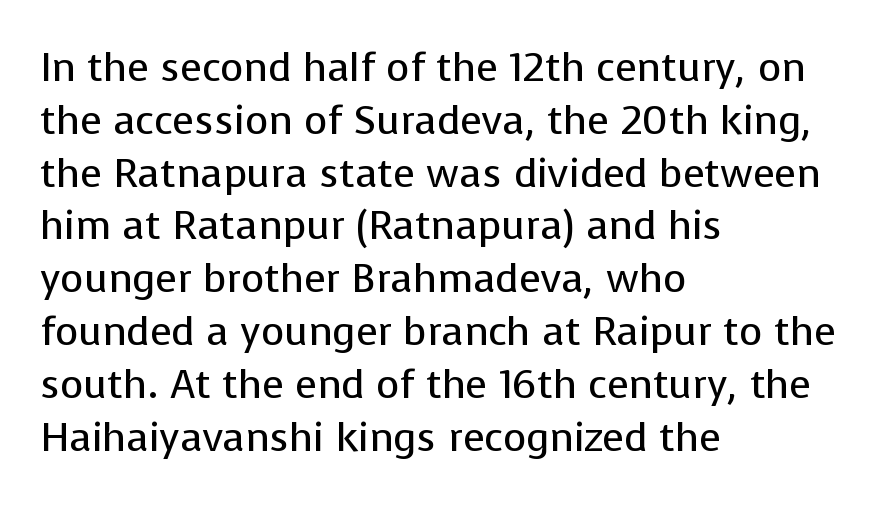
Observe the absence of serifs on each vertical stroke in this sample. The typography opts for an upright posture over an oblique one. Has an underline been added? It has not. No heavy texture on the line: the type isn't bold. The leading is moderate, giving the passage an even texture.
